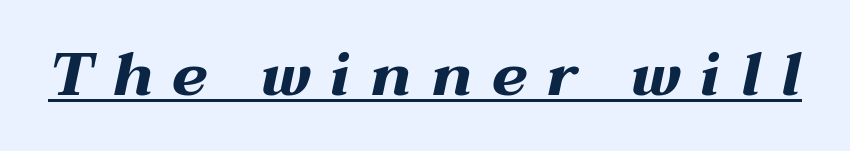
Q: Is the text bold? A: Yes.
Q: Is the text italic (slanted)? A: Yes, it leans right by about 12 degrees.
Q: Is the text underlined? A: Yes.
Q: Is the spacing between letters normal or unusually wide? A: Unusually wide.
Q: Width (condensed, normal, or wide)? A: Wide.
Q: Stroke contrast? A: Medium.
Q: x-height? A: Medium.
Q: Monospaced? A: No.
